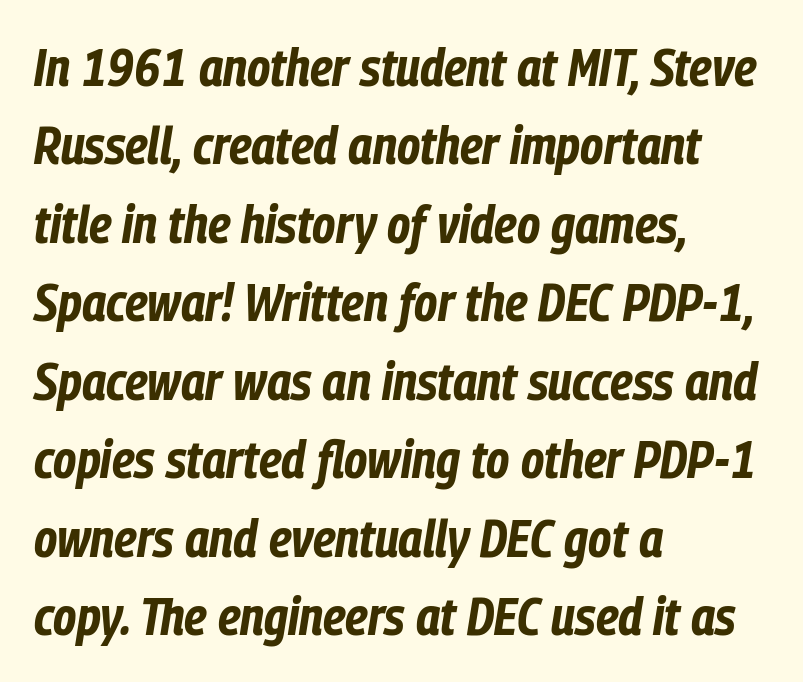
Q: Is the text bold? A: Yes.
Q: Is the text italic (slanted)? A: Yes, it leans right by about 9 degrees.
Q: Is the text underlined? A: No.
Q: How is the paragraph aligned? A: Left-aligned.
Q: Is the spacing between letters normal or unusually wide? A: Normal.
Q: Is the spacing between lines tight, normal or loose? A: Normal.
Q: Width (condensed, normal, or wide)? A: Condensed.
Q: Stroke contrast? A: Low.
Q: x-height? A: Medium.
Q: Monospaced? A: No.
